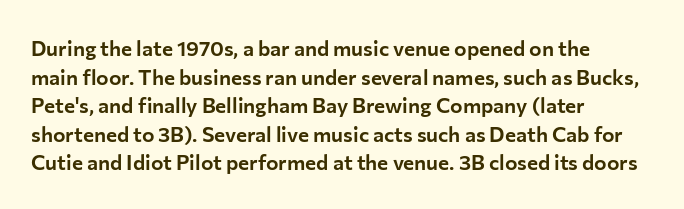
The image shows 21 px text type, upright; set left-aligned, normal line spacing (1.36x), normal letter spacing, not underlined.
